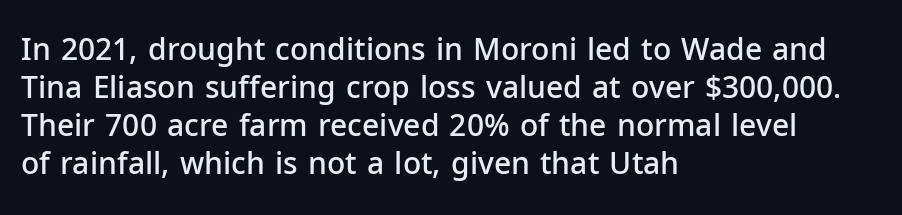
{"serif": "no", "italic": "no", "bold": "semi", "weight": "semibold", "width": "normal", "stroke_contrast": "low", "x_height": "medium", "monospaced": "no", "underline": "no", "align": "left", "line_spacing": "normal", "line_spacing_ratio": 1.27, "letter_spacing": "normal", "letter_spacing_em": 0.0, "glyph_px": 30}
